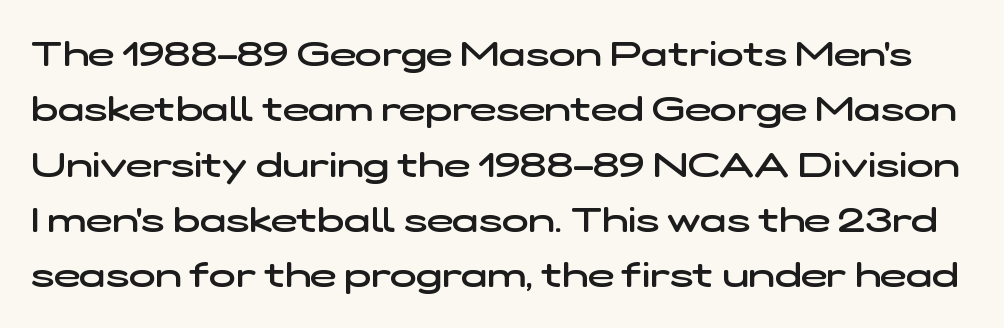
{"serif": "no", "bold": "semi", "weight": "semibold", "width": "wide", "stroke_contrast": "low", "x_height": "medium", "monospaced": "no", "underline": "no", "line_spacing": "normal", "line_spacing_ratio": 1.58, "letter_spacing": "normal", "letter_spacing_em": 0.0, "glyph_px": 35}
